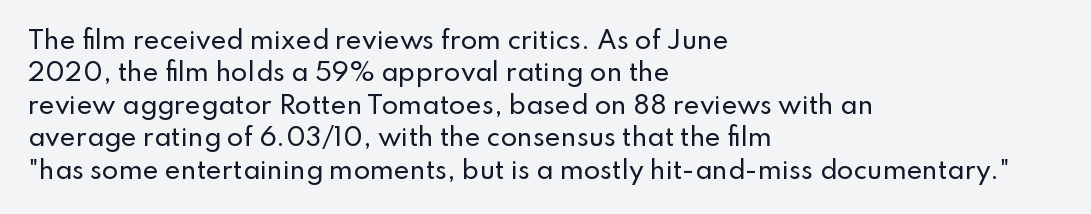
The image shows 24 px text type, upright; set left-aligned, normal line spacing (1.35x), normal letter spacing, not underlined.
